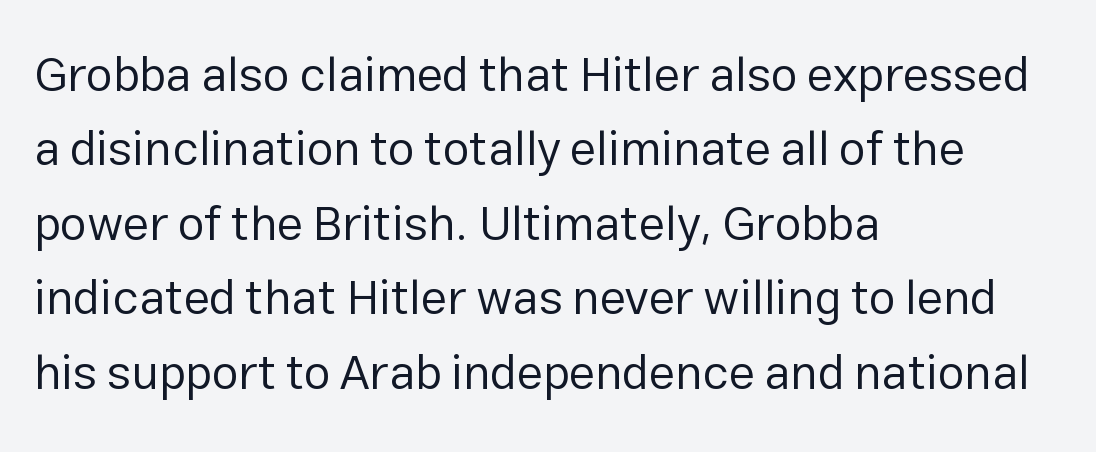
Q: Is the text bold? A: No.
Q: Is the text italic (slanted)? A: No, it is upright.
Q: Is the typeface a serif or a sans-serif typeface? A: Sans-serif.
Q: Is the text underlined? A: No.
Q: How is the paragraph aligned? A: Left-aligned.
Q: Is the spacing between letters normal or unusually wide? A: Normal.
Q: Is the spacing between lines tight, normal or loose? A: Normal.
Q: Width (condensed, normal, or wide)? A: Normal.
Q: Stroke contrast? A: Low.
Q: x-height? A: Medium.
Q: Monospaced? A: No.
